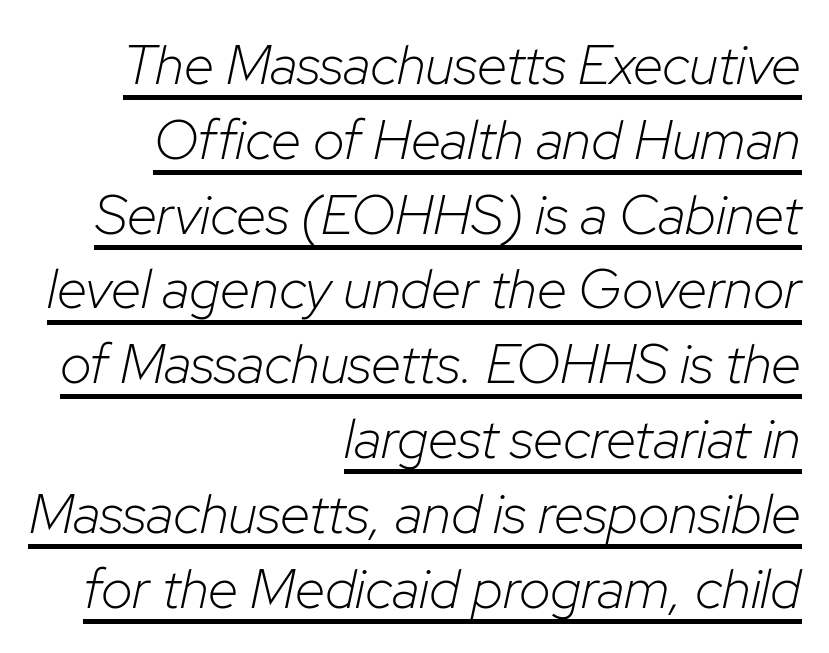
The rendered words wear a rule along their underside. The passage shown is not bold in any degree. Summary of vertical rhythm: regular, with standard interline spacing. Designer's note — italics engaged.
